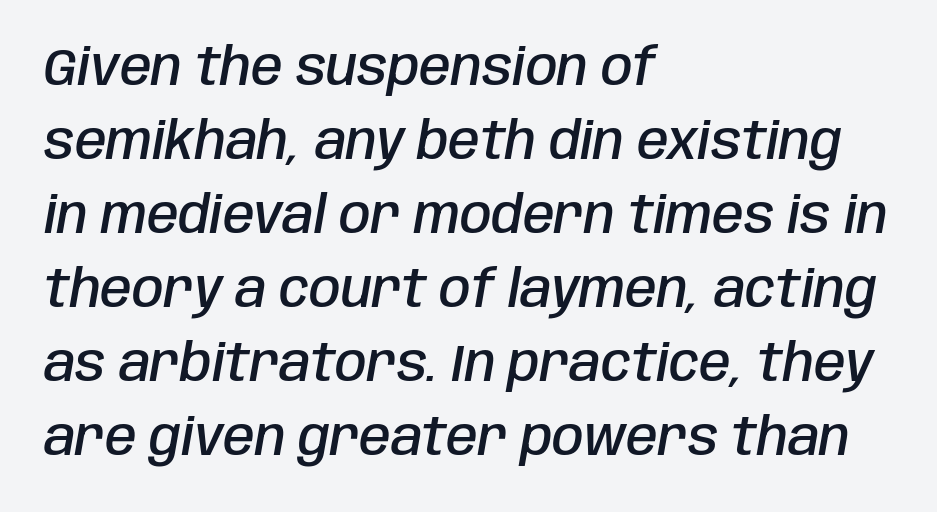
The image shows 51 px semibold, condensed type, italic (leaning right); set left-aligned, normal line spacing (1.45x), normal letter spacing, not underlined; low stroke contrast and a large x-height.
